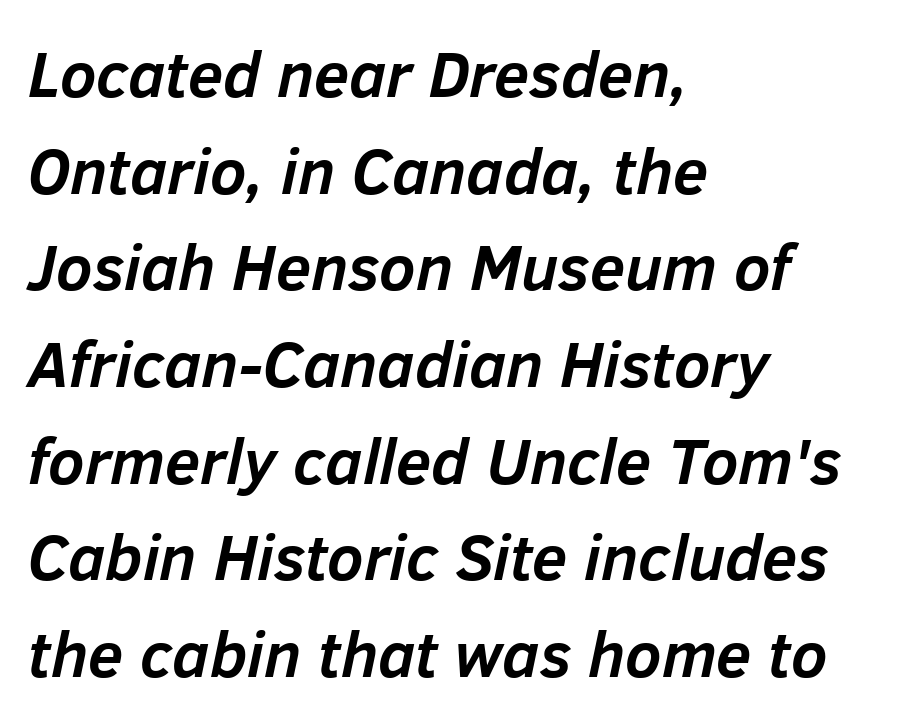
Q: Is the text bold? A: Yes.
Q: Is the text italic (slanted)? A: Yes, it leans right by about 12 degrees.
Q: Is the text underlined? A: No.
Q: How is the paragraph aligned? A: Left-aligned.
Q: Is the spacing between letters normal or unusually wide? A: Normal.
Q: Is the spacing between lines tight, normal or loose? A: Normal.
Q: Width (condensed, normal, or wide)? A: Normal.
Q: Stroke contrast? A: Low.
Q: x-height? A: Medium.
Q: Monospaced? A: No.
